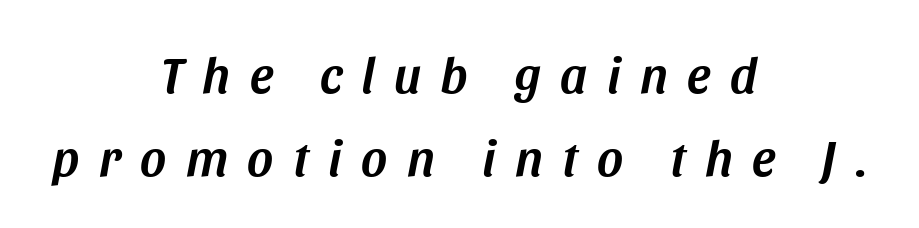
{"italic": "yes", "lean": "right", "slant_degrees": 11, "width": "normal", "stroke_contrast": "medium", "x_height": "large", "monospaced": "no", "underline": "no", "align": "center", "line_spacing": "normal", "line_spacing_ratio": 1.67, "letter_spacing": "wide", "letter_spacing_em": 0.39, "glyph_px": 50}
